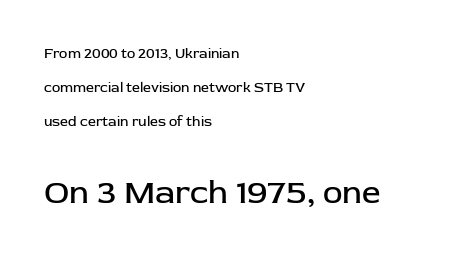
Q: Is the text bold? A: No.
Q: Is the text italic (slanted)? A: No, it is upright.
Q: Is the typeface a serif or a sans-serif typeface? A: Sans-serif.
Q: Is the text underlined? A: No.
Q: How is the paragraph aligned? A: Left-aligned.
Q: Is the spacing between letters normal or unusually wide? A: Normal.
Q: Is the spacing between lines tight, normal or loose? A: Loose.
Q: Which block of text is set in a larger size, the first (top) or the second (bottom)? A: The second (bottom) one.
Q: Width (condensed, normal, or wide)? A: Normal.
Q: Stroke contrast? A: Low.
Q: x-height? A: Medium.
Q: Monospaced? A: No.
